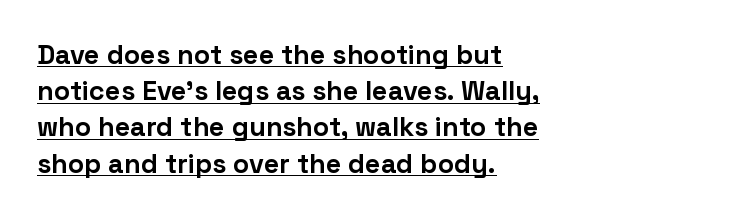
Q: Is the text bold? A: Yes.
Q: Is the text italic (slanted)? A: No, it is upright.
Q: Is the text underlined? A: Yes.
Q: How is the paragraph aligned? A: Left-aligned.
Q: Is the spacing between letters normal or unusually wide? A: Normal.
Q: Is the spacing between lines tight, normal or loose? A: Normal.
